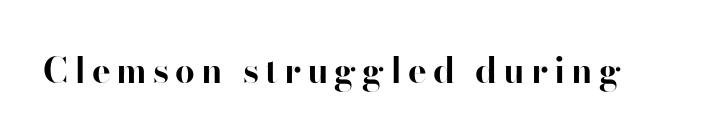
The passage shown is typed in a proportional face where columns would drift. No italicization has been applied; the sample stays upright. Emphasis by weight is at full strength: bold. This sample uses a sans-serif face.
